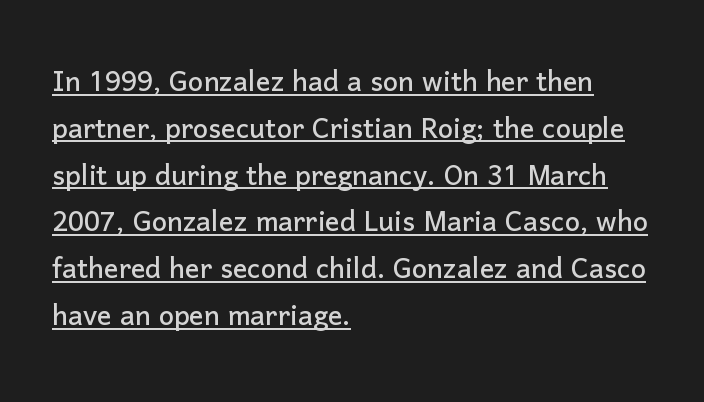
Does the leading feel generous? No, just average. A continuous stroke trails under the words, as in a hyperlink. The passage shown has conventional tracking throughout. Looks like regular typesetting: each glyph gets only the width it needs. Observe the absence of serifs on each vertical stroke in this sample. The axis of the letterforms is exactly vertical.
